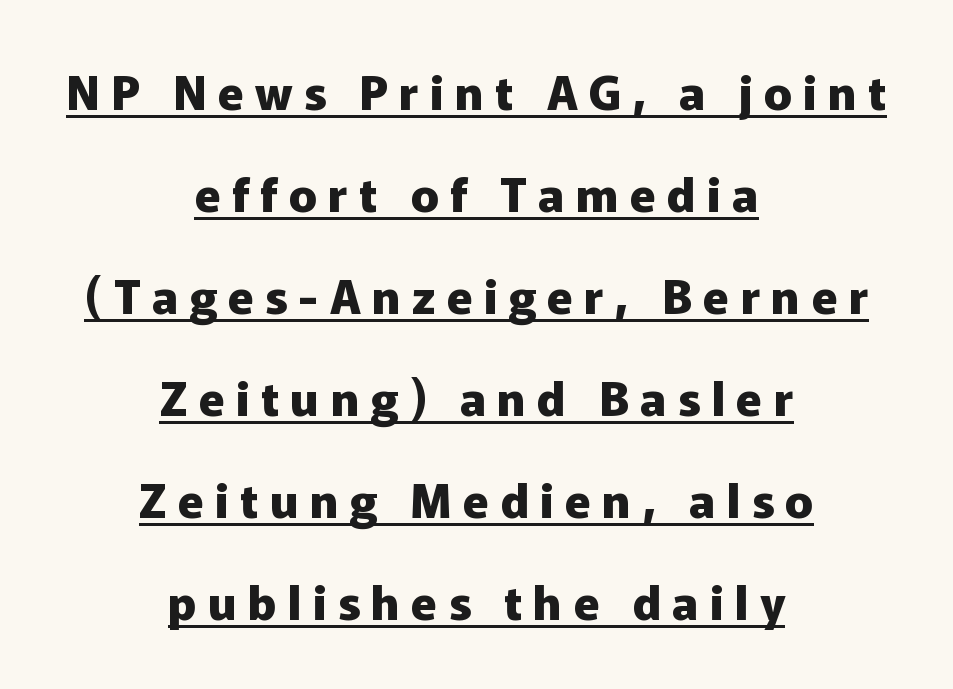
Q: Is the text bold? A: Yes.
Q: Is the text italic (slanted)? A: No, it is upright.
Q: Is the typeface a serif or a sans-serif typeface? A: Sans-serif.
Q: Is the text underlined? A: Yes.
Q: How is the paragraph aligned? A: Centered.
Q: Is the spacing between letters normal or unusually wide? A: Unusually wide.
Q: Is the spacing between lines tight, normal or loose? A: Loose.
Q: Width (condensed, normal, or wide)? A: Normal.
Q: Stroke contrast? A: Low.
Q: x-height? A: Medium.
Q: Monospaced? A: No.
